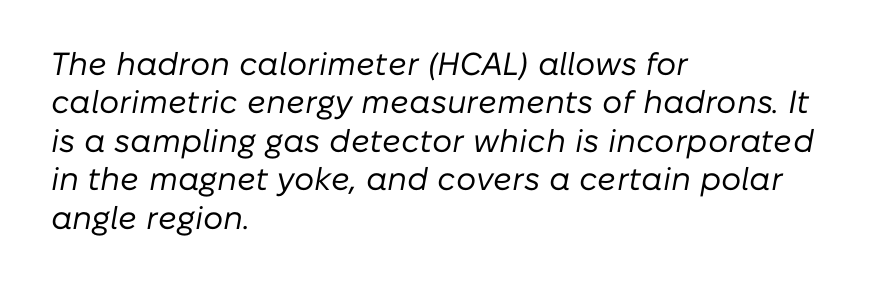
Rendered with sloped, italic letterforms. Think of a printed novel: that variable character pitch is what you see here. The type is set solid horizontally, with unmodified tracking. The passage is arranged the way most books set body copy — flush left.
